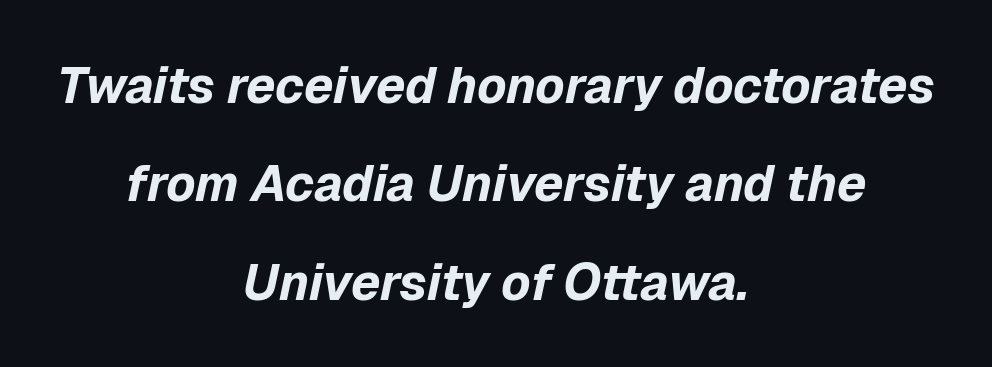
The image shows 50 px bold type, italic (leaning right); set centered, loose line spacing (1.97x), normal letter spacing, not underlined; low stroke contrast and a medium x-height.
